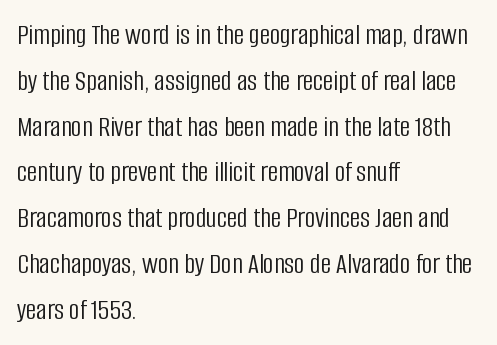
Honestly, there is no underline to notice here at all. The vertical gap from one line to the next is medium. Teacher's note: observe the even left margin — that is flush-left alignment. Regarding serifs, this sample does without them. The letterforms sit shoulder to shoulder at normal distance.
